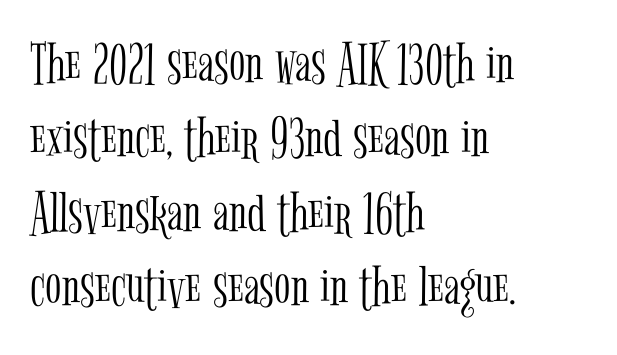
Q: Is the text bold? A: No.
Q: Is the text italic (slanted)? A: No, it is upright.
Q: Is the typeface a serif or a sans-serif typeface? A: Serif.
Q: Is the text underlined? A: No.
Q: How is the paragraph aligned? A: Left-aligned.
Q: Is the spacing between letters normal or unusually wide? A: Normal.
Q: Width (condensed, normal, or wide)? A: Condensed.
Q: Stroke contrast? A: Low.
Q: x-height? A: Medium.
Q: Monospaced? A: No.
